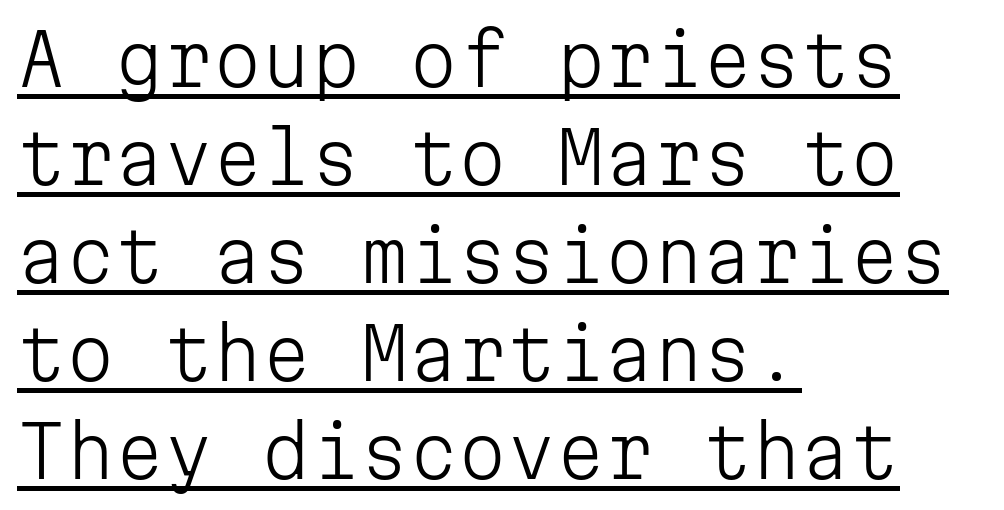
Is there much room between lines? A standard amount, neither cramped nor airy. Think of a typewriter: that constant character pitch is what you see here. Has an underline been added? It has. The typesetting does not lean heavy: it is not bold.
